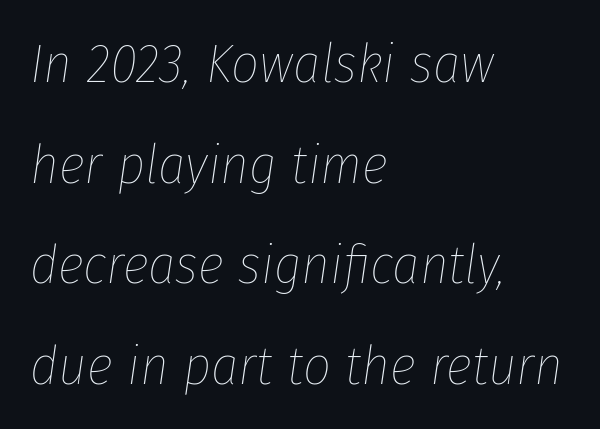
Q: Is the text bold? A: No.
Q: Is the text italic (slanted)? A: Yes, it leans right by about 8 degrees.
Q: Is the text underlined? A: No.
Q: How is the paragraph aligned? A: Left-aligned.
Q: Is the spacing between letters normal or unusually wide? A: Normal.
Q: Width (condensed, normal, or wide)? A: Condensed.
Q: Stroke contrast? A: Low.
Q: x-height? A: Medium.
Q: Monospaced? A: No.
